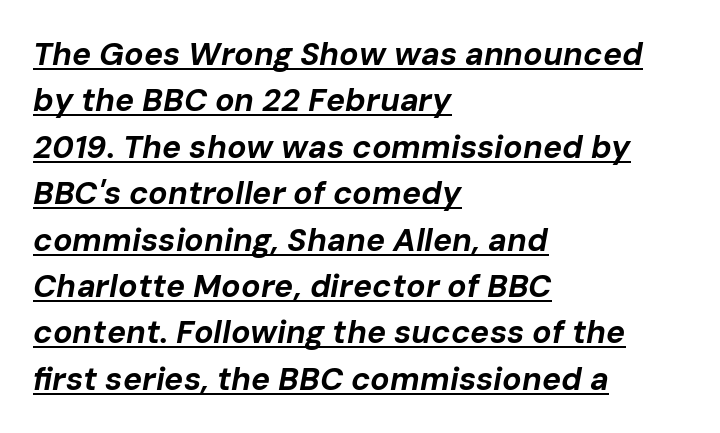
{"italic": "yes", "lean": "right", "slant_degrees": 10, "bold": "yes", "weight": "bold", "width": "normal", "stroke_contrast": "low", "x_height": "medium", "monospaced": "no", "underline": "yes", "align": "left", "line_spacing": "normal", "line_spacing_ratio": 1.45, "letter_spacing": "normal", "letter_spacing_em": 0.0, "glyph_px": 32}
